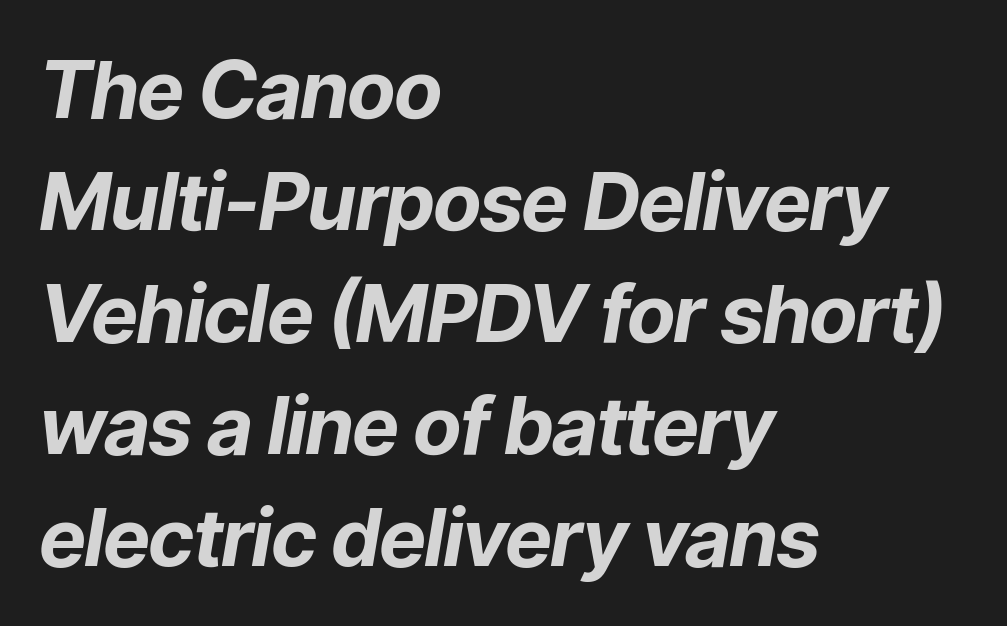
{"italic": "yes", "lean": "right", "slant_degrees": 9, "bold": "yes", "weight": "bold", "width": "normal", "stroke_contrast": "low", "x_height": "medium", "monospaced": "no", "underline": "no", "align": "left", "line_spacing": "normal", "line_spacing_ratio": 1.4, "letter_spacing": "normal", "letter_spacing_em": 0.0, "glyph_px": 80}
